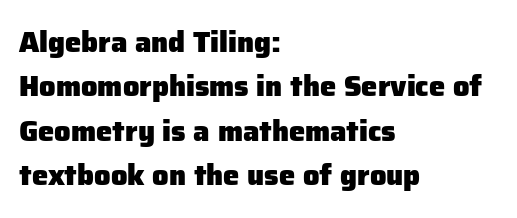
{"serif": "no", "italic": "no", "bold": "yes", "weight": "heavy", "width": "normal", "stroke_contrast": "low", "x_height": "medium", "monospaced": "no", "underline": "no", "align": "left", "line_spacing": "normal", "line_spacing_ratio": 1.53, "letter_spacing": "normal", "letter_spacing_em": 0.0, "glyph_px": 29}
